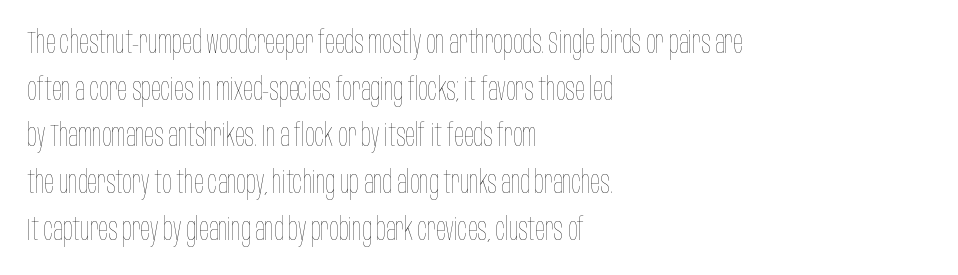
Q: Is the text bold? A: No.
Q: Is the text italic (slanted)? A: No, it is upright.
Q: Is the text underlined? A: No.
Q: How is the paragraph aligned? A: Left-aligned.
Q: Is the spacing between letters normal or unusually wide? A: Normal.
Q: Is the spacing between lines tight, normal or loose? A: Normal.
Q: Width (condensed, normal, or wide)? A: Condensed.
Q: Stroke contrast? A: Low.
Q: x-height? A: Large.
Q: Monospaced? A: No.
